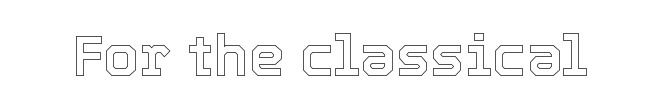
{"italic": "no", "width": "normal", "x_height": "medium", "monospaced": "no", "underline": "no", "letter_spacing": "normal", "letter_spacing_em": 0.0, "glyph_px": 57}
